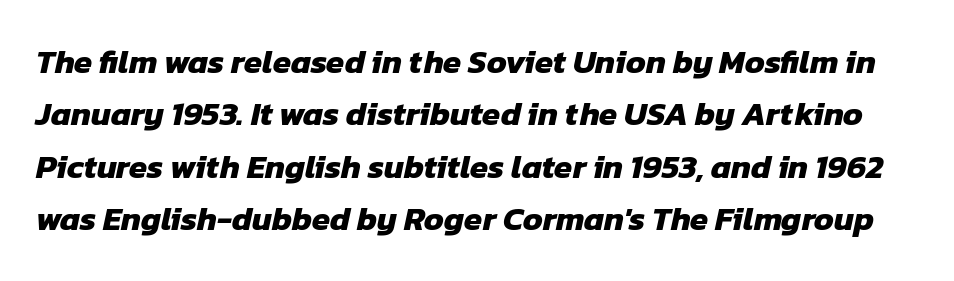
{"serif": "no", "bold": "yes", "weight": "heavy", "width": "normal", "stroke_contrast": "low", "x_height": "medium", "monospaced": "no", "underline": "no", "line_spacing": "normal", "line_spacing_ratio": 1.59, "letter_spacing": "normal", "letter_spacing_em": 0.0, "glyph_px": 33}
